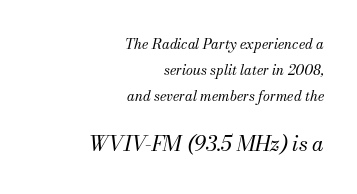
{"italic": "yes", "lean": "right", "slant_degrees": 13, "bold": "no", "underline": "no", "align": "right", "line_spacing_ratio": 1.85, "letter_spacing": "normal", "letter_spacing_em": 0.0, "larger_block": "second", "size_ratio": 1.5, "glyph_px": 21}
